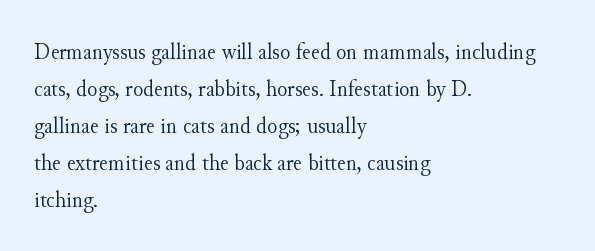
{"italic": "no", "bold": "no", "underline": "no", "align": "left", "line_spacing": "normal", "line_spacing_ratio": 1.54, "letter_spacing": "normal", "letter_spacing_em": 0.0, "glyph_px": 24}
